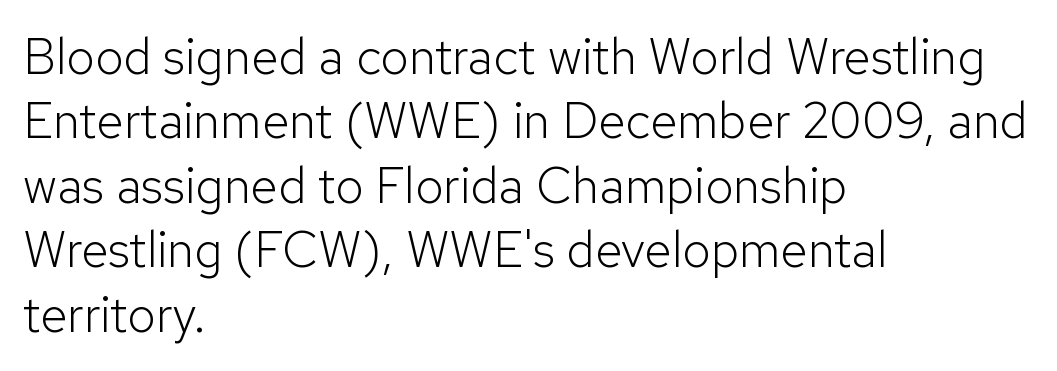
{"serif": "no", "italic": "no", "bold": "no", "weight": "light", "width": "normal", "stroke_contrast": "low", "x_height": "medium", "monospaced": "no", "underline": "no", "align": "left", "line_spacing": "normal", "line_spacing_ratio": 1.29, "letter_spacing": "normal", "letter_spacing_em": 0.0, "glyph_px": 50}
